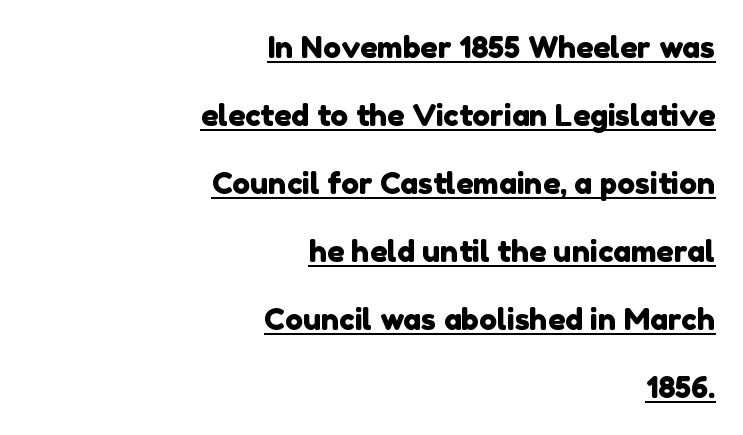
{"serif": "no", "width": "normal", "stroke_contrast": "low", "x_height": "medium", "monospaced": "no", "underline": "yes", "align": "right", "line_spacing": "loose", "line_spacing_ratio": 2.27, "letter_spacing": "normal", "letter_spacing_em": 0.0, "glyph_px": 30}
